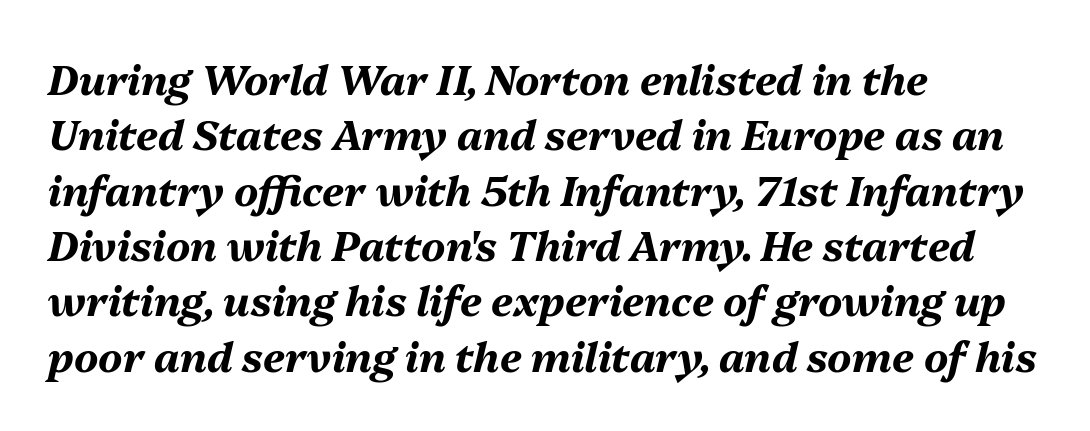
The image shows 41 px bold type, italic (leaning right); set left-aligned, normal line spacing (1.35x), normal letter spacing, not underlined; medium stroke contrast and a medium x-height.
